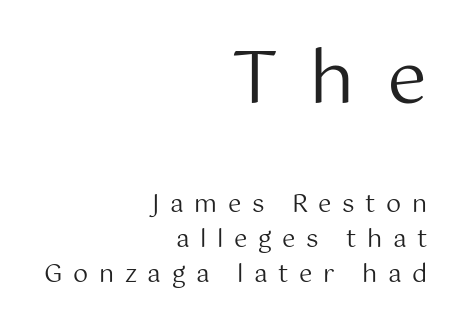
{"serif": "no", "italic": "no", "bold": "no", "weight": "regular", "width": "normal", "stroke_contrast": "medium", "x_height": "medium", "monospaced": "no", "underline": "no", "align": "right", "line_spacing": "normal", "line_spacing_ratio": 1.46, "letter_spacing": "wide", "letter_spacing_em": 0.44, "larger_block": "first", "size_ratio": 3.0, "glyph_px": 72}
